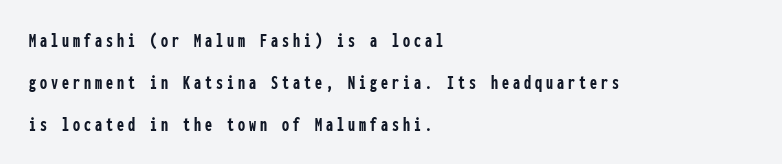
The image shows 20 px bold type, upright; set left-aligned, loose line spacing (2.09x), unusually wide letter spacing (+0.2 em), not underlined.
